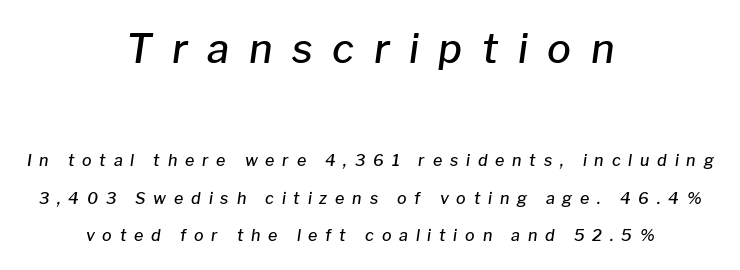
{"italic": "yes", "lean": "right", "slant_degrees": 8, "bold": "semi", "weight": "semibold", "width": "normal", "stroke_contrast": "low", "x_height": "medium", "monospaced": "no", "underline": "no", "align": "center", "line_spacing": "loose", "line_spacing_ratio": 2.35, "letter_spacing": "wide", "letter_spacing_em": 0.49, "larger_block": "first", "size_ratio": 2.5, "glyph_px": 40}
